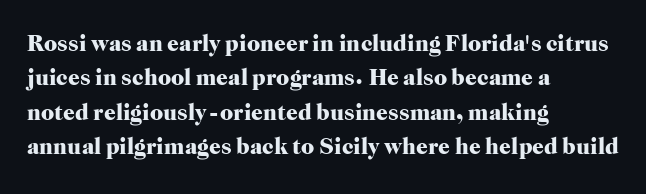
{"italic": "no", "bold": "yes", "underline": "no", "align": "left", "line_spacing": "normal", "line_spacing_ratio": 1.5, "letter_spacing": "normal", "letter_spacing_em": 0.0, "glyph_px": 23}
